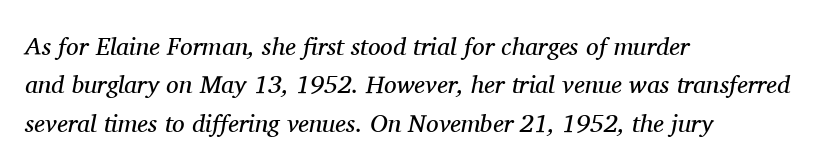
The image shows 25 px text type, italic (leaning right); set left-aligned, normal line spacing (1.54x), normal letter spacing, not underlined.
